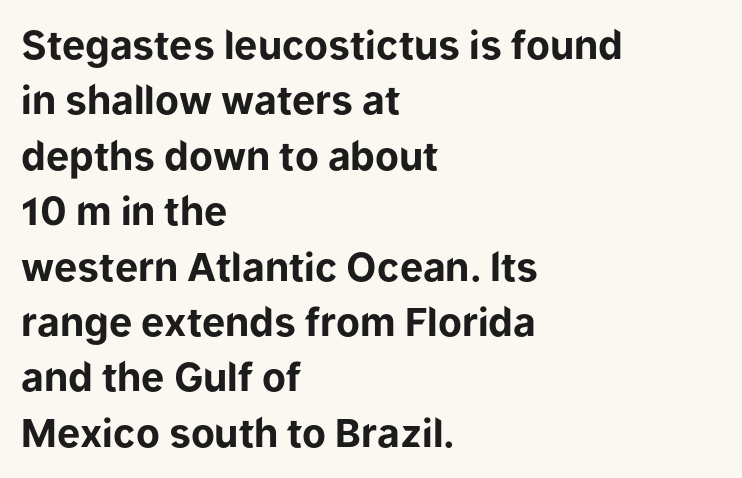
The image shows 39 px bold sans-serif type, upright; set left-aligned, normal line spacing (1.42x), normal letter spacing, not underlined; low stroke contrast and a medium x-height.
